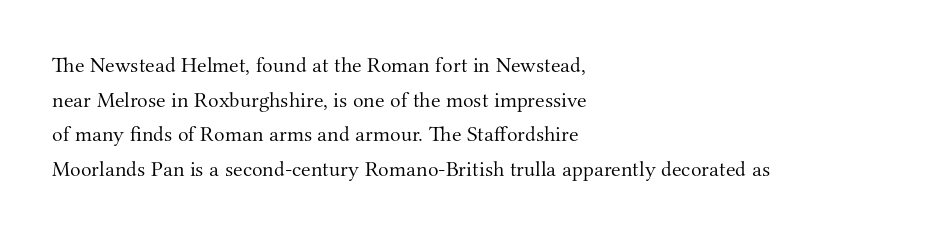
{"italic": "no", "bold": "no", "underline": "no", "align": "left", "line_spacing": "normal", "line_spacing_ratio": 1.57, "letter_spacing": "normal", "letter_spacing_em": 0.0, "glyph_px": 22}
